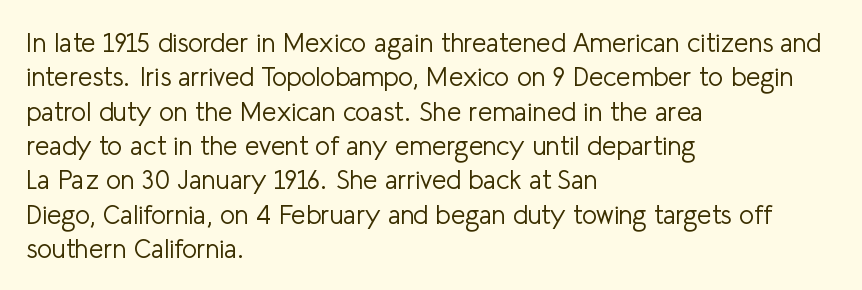
{"italic": "no", "bold": "no", "underline": "no", "align": "left", "line_spacing": "normal", "line_spacing_ratio": 1.32, "letter_spacing": "normal", "letter_spacing_em": 0.0, "glyph_px": 26}
